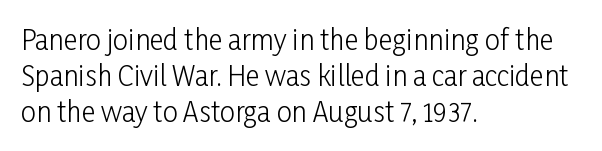
{"italic": "no", "bold": "no", "underline": "no", "align": "left", "line_spacing": "normal", "line_spacing_ratio": 1.34, "letter_spacing": "normal", "letter_spacing_em": 0.0, "glyph_px": 27}
